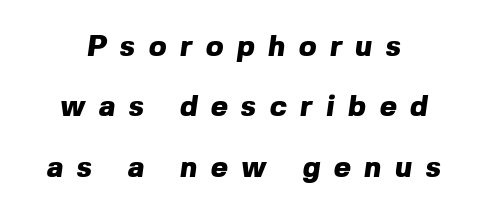
Q: Is the text bold? A: Yes.
Q: Is the typeface a serif or a sans-serif typeface? A: Sans-serif.
Q: Is the text underlined? A: No.
Q: Is the spacing between letters normal or unusually wide? A: Unusually wide.
Q: Is the spacing between lines tight, normal or loose? A: Loose.
Q: Width (condensed, normal, or wide)? A: Normal.
Q: x-height? A: Medium.
Q: Monospaced? A: No.
